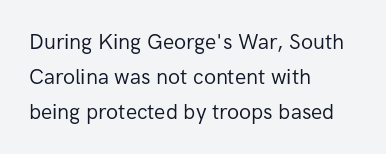
Which margin do the lines hug? The left one — the right edge is uneven. Does the lettering tilt? It doesn't — this is upright. The space directly below the letters is spotless. Horizontal bands of white between lines are of average thickness. The face looks like a standard text weight, possibly lighter.
